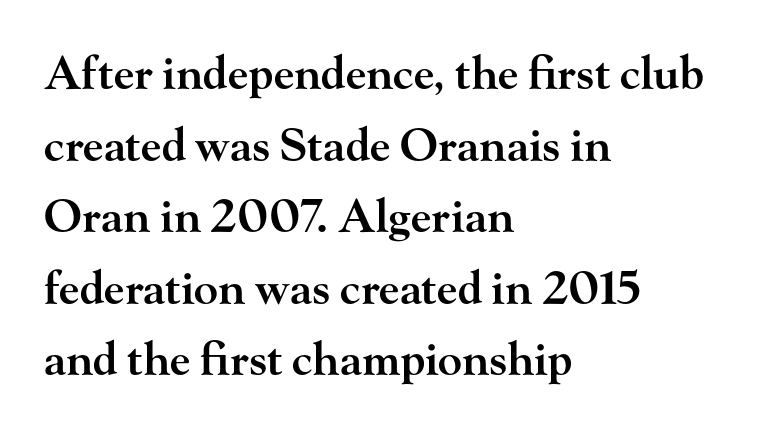
The image shows 45 px semibold, wide serif type, upright; set left-aligned, normal line spacing (1.59x), normal letter spacing, not underlined; high stroke contrast and a small x-height.
